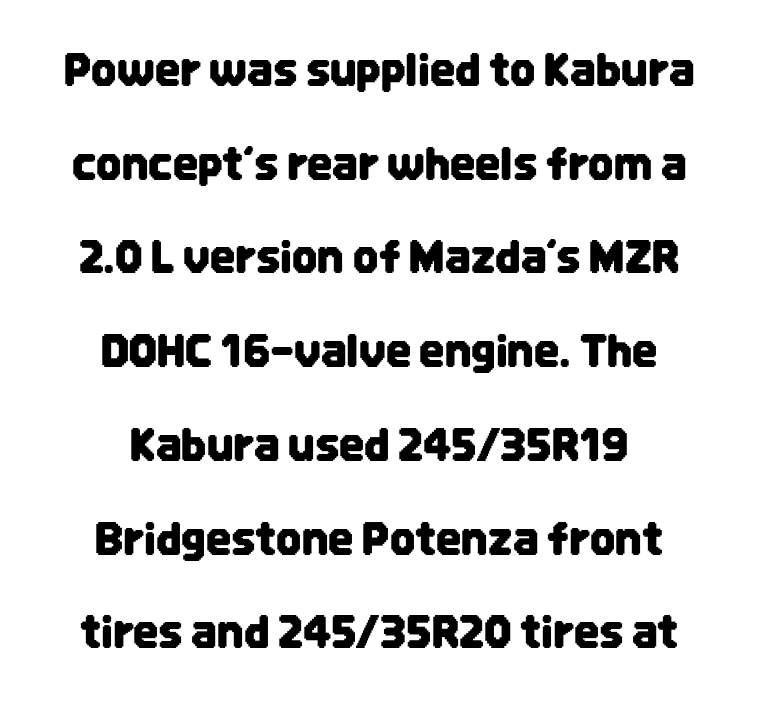
The image shows 44 px condensed sans-serif type, upright; set centered, loose line spacing (2.13x), normal letter spacing, not underlined; low stroke contrast and a large x-height.
